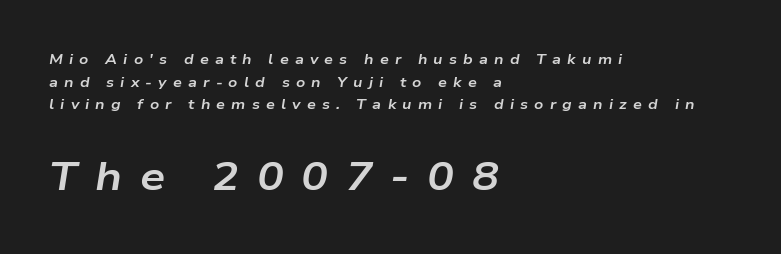
The image shows 40 px bold, wide type, italic (leaning right); set left-aligned, normal line spacing (1.61x), unusually wide letter spacing (+0.44 em), not underlined; the second (bottom) block is 2.86x larger; low stroke contrast and a medium x-height.
